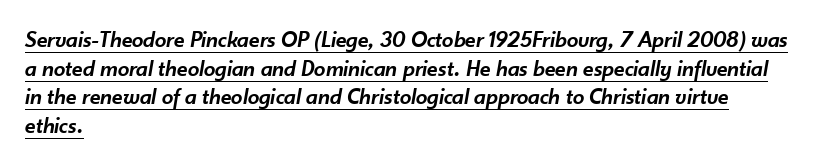
Q: Is the text bold? A: Semi-bold.
Q: Is the text italic (slanted)? A: Yes, it leans right by about 10 degrees.
Q: Is the text underlined? A: Yes.
Q: How is the paragraph aligned? A: Left-aligned.
Q: Is the spacing between letters normal or unusually wide? A: Normal.
